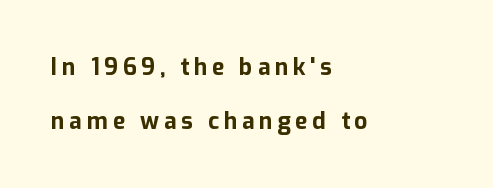
The image shows 23 px bold type, upright; set left-aligned, loose line spacing (2.33x), unusually wide letter spacing (+0.2 em), not underlined.
